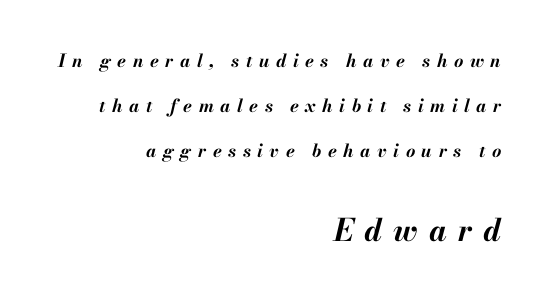
Q: Is the text bold? A: Yes.
Q: Is the text italic (slanted)? A: Yes, it leans right by about 13 degrees.
Q: Is the text underlined? A: No.
Q: How is the paragraph aligned? A: Right-aligned.
Q: Is the spacing between letters normal or unusually wide? A: Unusually wide.
Q: Is the spacing between lines tight, normal or loose? A: Loose.
Q: Which block of text is set in a larger size, the first (top) or the second (bottom)? A: The second (bottom) one.
Q: Width (condensed, normal, or wide)? A: Normal.
Q: Stroke contrast? A: Medium.
Q: x-height? A: Small.
Q: Monospaced? A: No.
